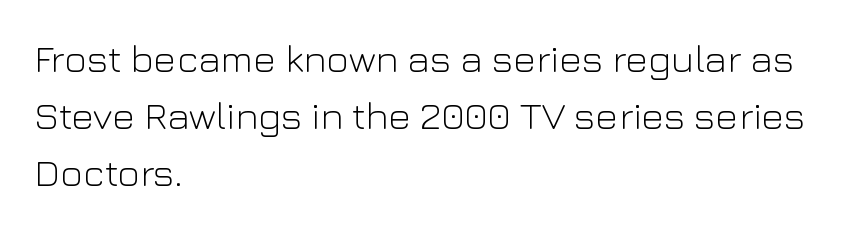
Leftover space on each line is placed entirely after the last word. It's the straight-up-and-down kind of type. How are the letters spaced? Ordinarily, with no added tracking. To sum up the face: it is a sans, with no serifs. Letters rest on an invisible, unmarked baseline.
